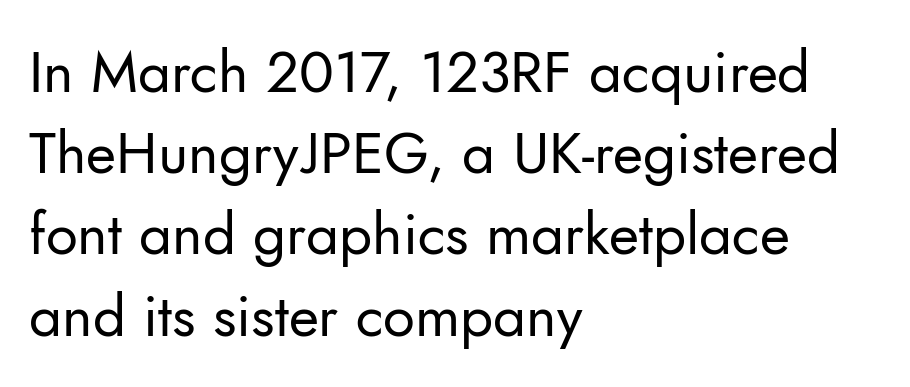
Font category for this specimen: sans-serif. Characters remain perfectly vertical along every line. Underline: absent. You could call the tracking neutral — neither tight nor loose.
